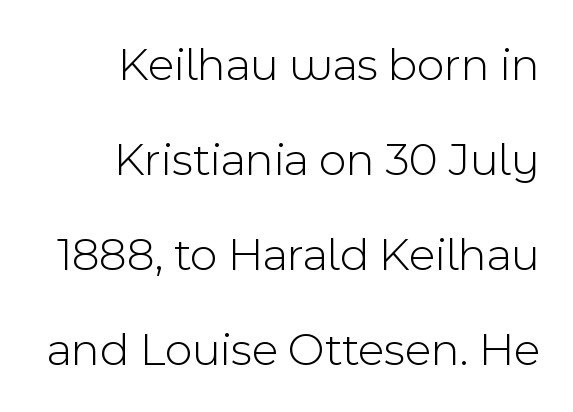
The image shows 48 px light sans-serif type, upright; set right-aligned, loose line spacing (1.98x), normal letter spacing, not underlined; a medium x-height.
